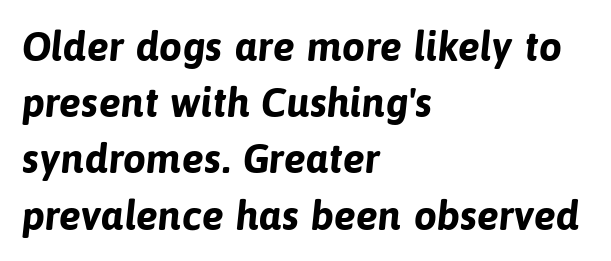
The image shows 41 px bold sans-serif type; set left-aligned, normal line spacing (1.37x), normal letter spacing, not underlined; low stroke contrast and a medium x-height.
